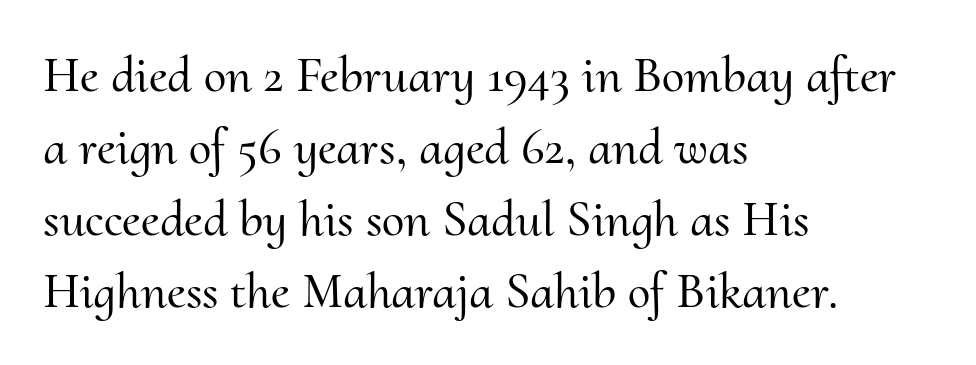
Varying glyph widths throughout — classic text-font behaviour. Plain, unruled lines of type. Nobody touched the tracking dial on this one. Casual observation: everything's shoved over to the left. In terms of letterform style, serifs are clearly present.
